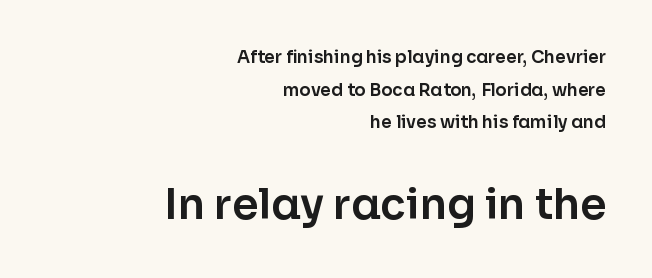
How would I describe the line gaps? Wide and relaxed. Nothing unusual about the tracking: characters are spaced as the font intends. Unmarked baselines from the first word to the last. Top chunk: small. Bottom chunk: large. The rag falls on the left side of this text block.
